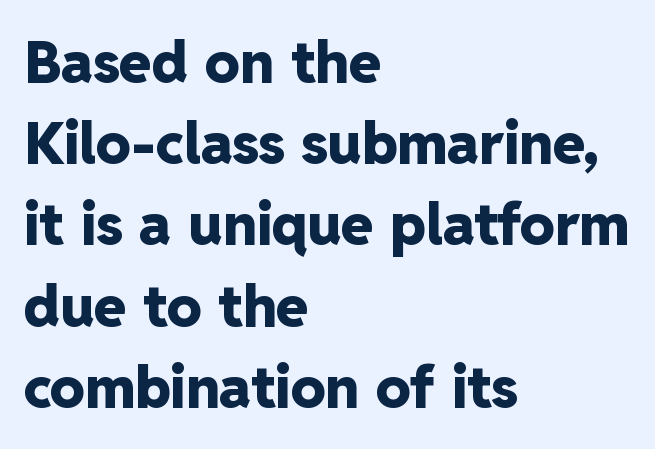
{"serif": "no", "italic": "no", "bold": "yes", "weight": "heavy", "width": "normal", "stroke_contrast": "low", "x_height": "medium", "monospaced": "no", "underline": "no", "align": "left", "line_spacing": "normal", "line_spacing_ratio": 1.4, "letter_spacing": "normal", "letter_spacing_em": 0.0, "glyph_px": 58}
